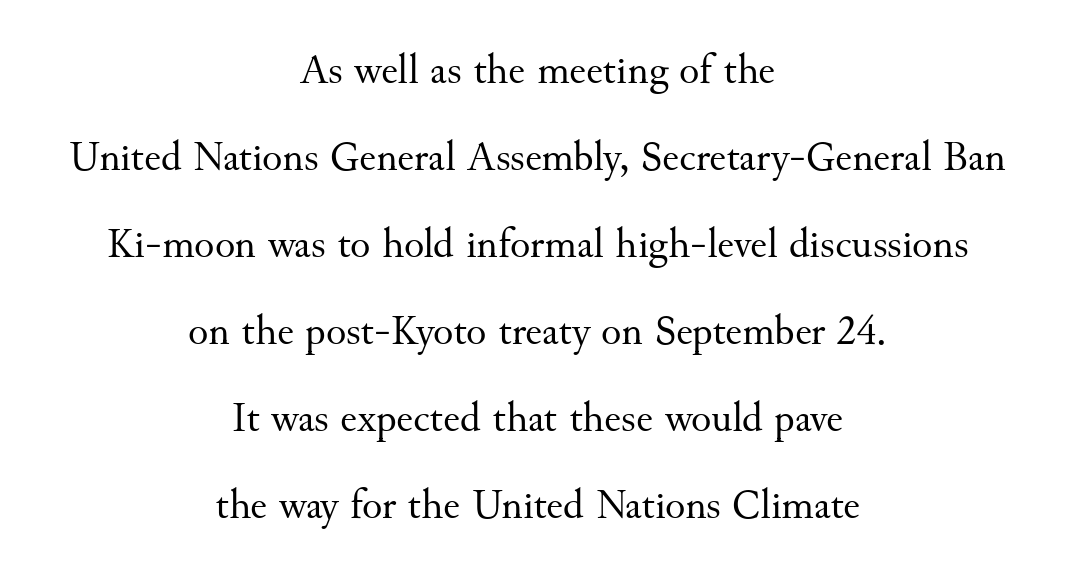
The image shows 42 px regular-weight serif type, upright; set centered, loose line spacing (2.07x), normal letter spacing, not underlined; medium stroke contrast and a small x-height.
